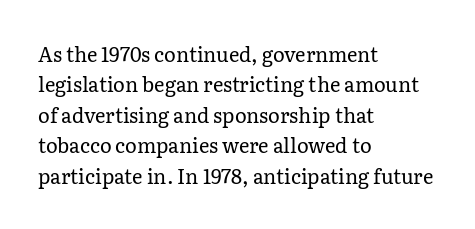
{"italic": "no", "bold": "no", "underline": "no", "align": "left", "line_spacing": "normal", "line_spacing_ratio": 1.52, "letter_spacing": "normal", "letter_spacing_em": 0.0, "glyph_px": 20}
